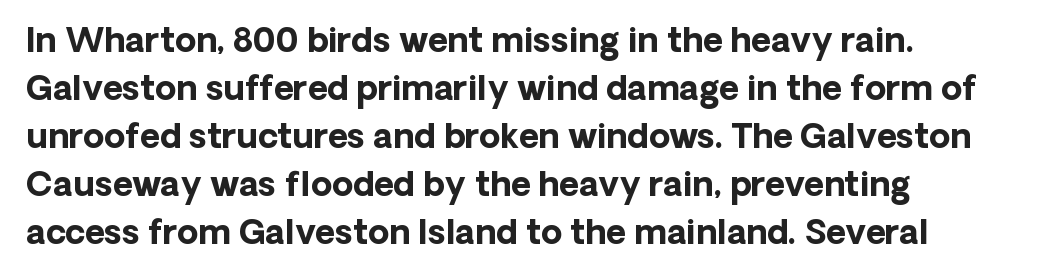
The image shows 34 px bold sans-serif type, upright; set left-aligned, normal line spacing (1.41x), normal letter spacing, not underlined; low stroke contrast and a medium x-height.
